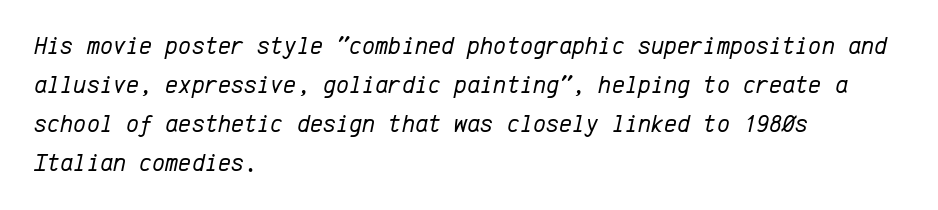
The image shows 25 px text type, italic (leaning right); set left-aligned, normal line spacing (1.56x), normal letter spacing, not underlined.
